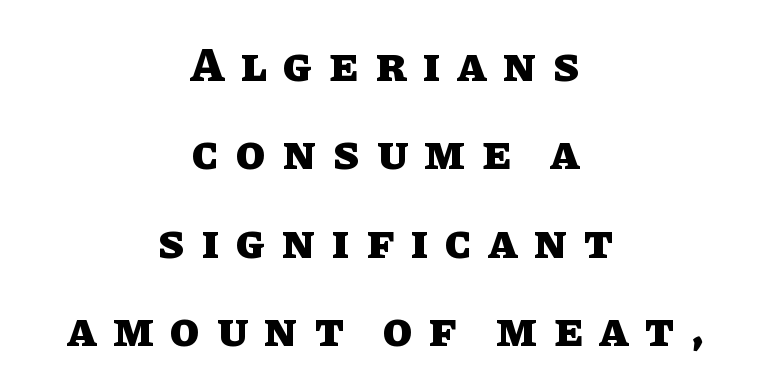
Each word looks stretched out because of the extra space between its letters. If you drew a line through each stem, it would be perfectly vertical. Notice how the passage keeps no hard edge, just a central spine. Underline: absent. Bold? Absolutely — the strokes are thick and heavy.
